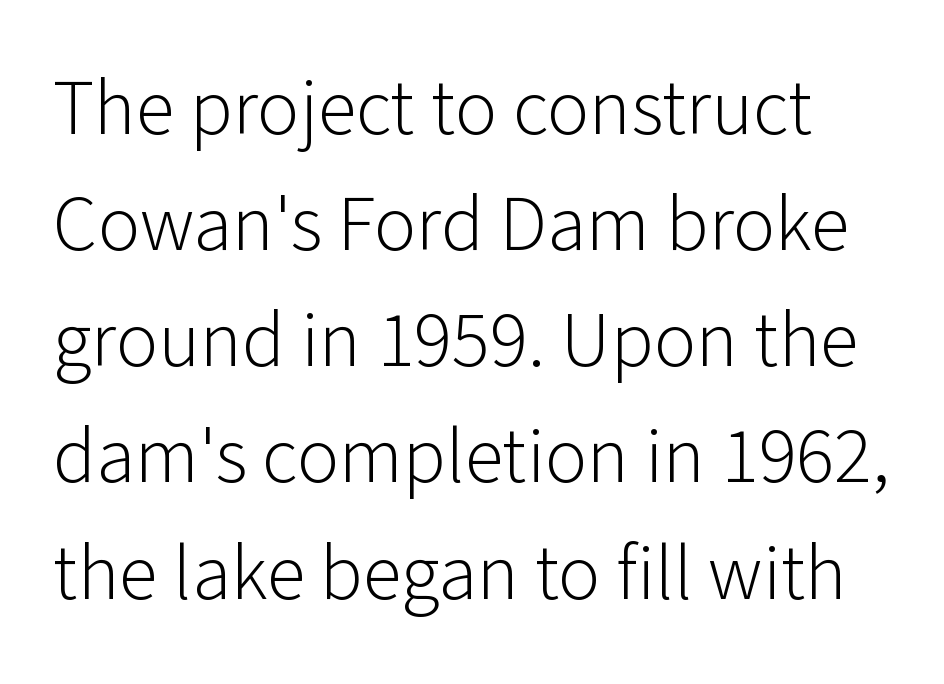
The image shows 79 px light sans-serif type, upright; set normal line spacing (1.47x), normal letter spacing, not underlined; low stroke contrast and a medium x-height.
